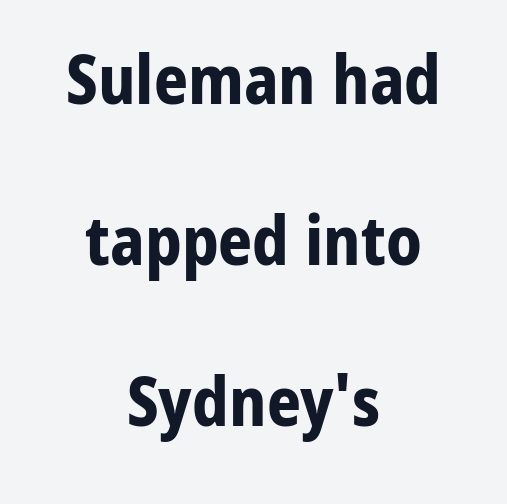
{"serif": "no", "italic": "no", "bold": "yes", "weight": "bold", "width": "normal", "stroke_contrast": "low", "x_height": "medium", "monospaced": "no", "underline": "no", "align": "center", "line_spacing": "loose", "line_spacing_ratio": 2.4, "letter_spacing": "normal", "letter_spacing_em": 0.0, "glyph_px": 67}
